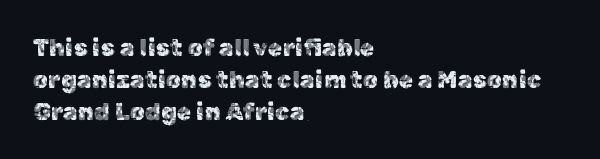
{"italic": "no", "underline": "no", "align": "left", "line_spacing": "normal", "line_spacing_ratio": 1.33, "letter_spacing": "normal", "letter_spacing_em": 0.0, "glyph_px": 24}
